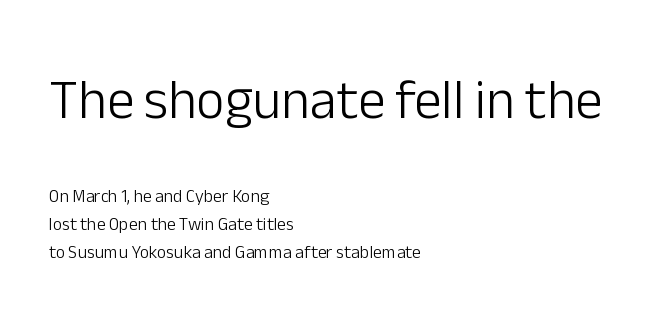
No chunkiness to these letters — they're not bold. In terms of letterform style, serifs are entirely absent. Notice how descenders clear the ascenders below comfortably — that's standard leading. The glyphs are unaccompanied by any horizontal stroke below them.
